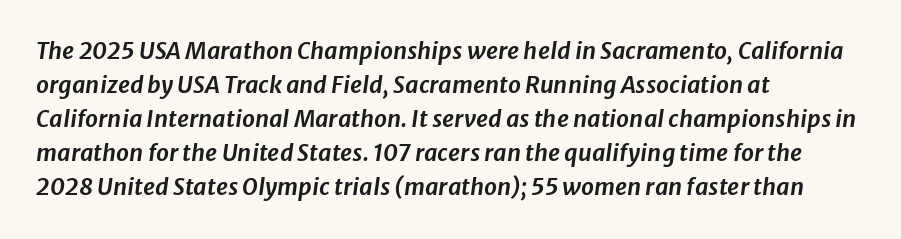
The image shows 23 px text type, italic (leaning right); set left-aligned, normal line spacing (1.48x), normal letter spacing, not underlined.
